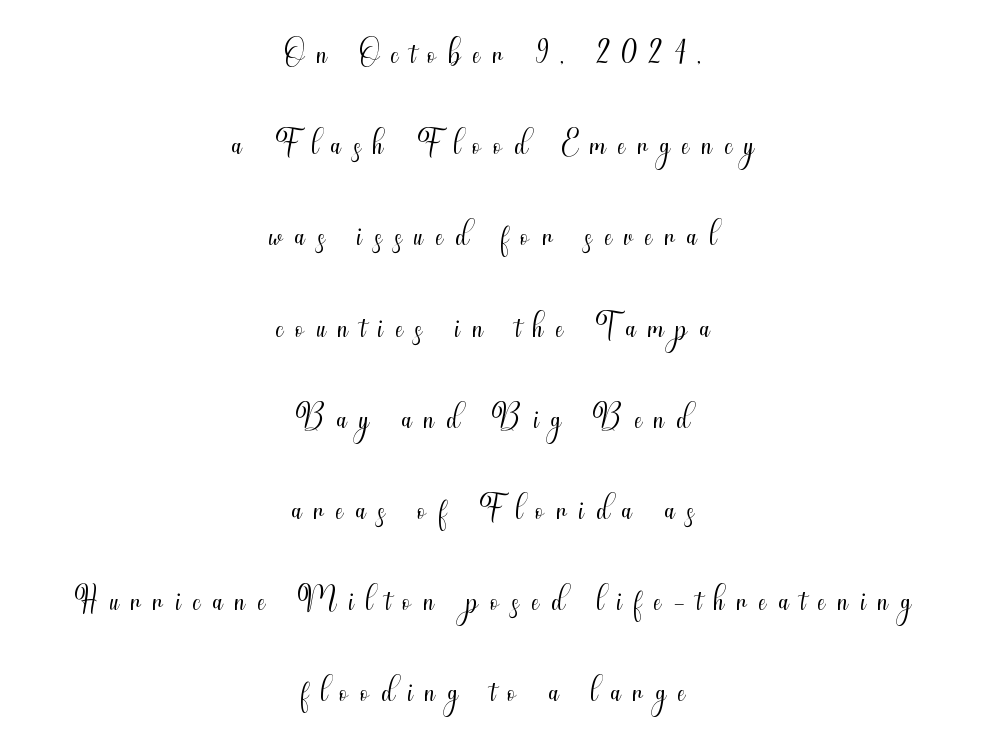
The paragraph shown floats in the horizontal middle. How are the letters spaced? Widely, with obvious added tracking. Rows of type keep a wide berth in the vertical direction. Observe the absence of serifs on each vertical stroke in this sample. The gap between lines stays unmarked. Looks like regular typesetting: each glyph gets only the width it needs.
